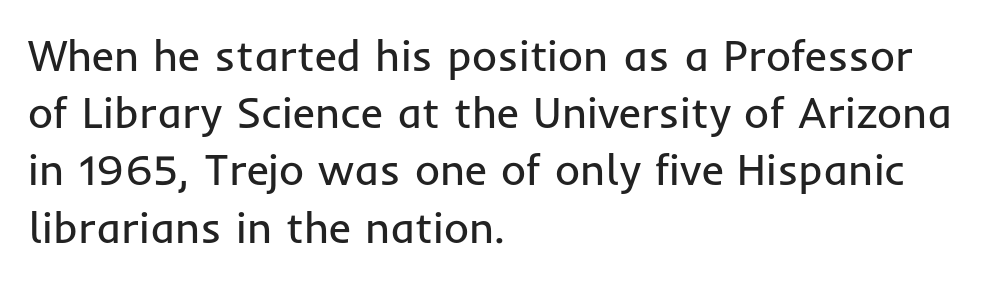
{"serif": "no", "italic": "no", "bold": "no", "weight": "regular", "width": "normal", "stroke_contrast": "low", "x_height": "medium", "monospaced": "no", "underline": "no", "align": "left", "line_spacing": "normal", "line_spacing_ratio": 1.33, "letter_spacing": "normal", "letter_spacing_em": 0.0, "glyph_px": 43}
